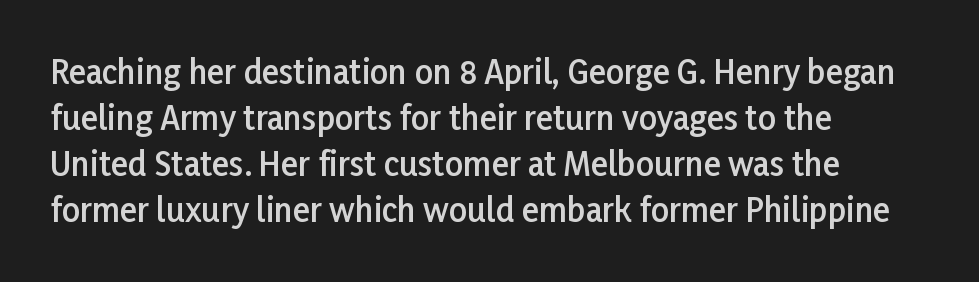
{"serif": "no", "italic": "no", "bold": "semi", "weight": "semibold", "width": "normal", "stroke_contrast": "low", "x_height": "medium", "monospaced": "no", "underline": "no", "align": "left", "line_spacing": "normal", "line_spacing_ratio": 1.44, "letter_spacing": "normal", "letter_spacing_em": 0.0, "glyph_px": 32}
